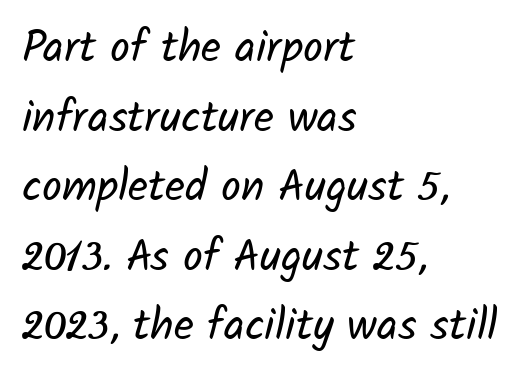
Q: Is the text bold? A: No.
Q: Is the typeface a serif or a sans-serif typeface? A: Sans-serif.
Q: Is the text underlined? A: No.
Q: How is the paragraph aligned? A: Left-aligned.
Q: Is the spacing between letters normal or unusually wide? A: Normal.
Q: Is the spacing between lines tight, normal or loose? A: Normal.
Q: Width (condensed, normal, or wide)? A: Normal.
Q: Stroke contrast? A: Low.
Q: x-height? A: Medium.
Q: Monospaced? A: No.
